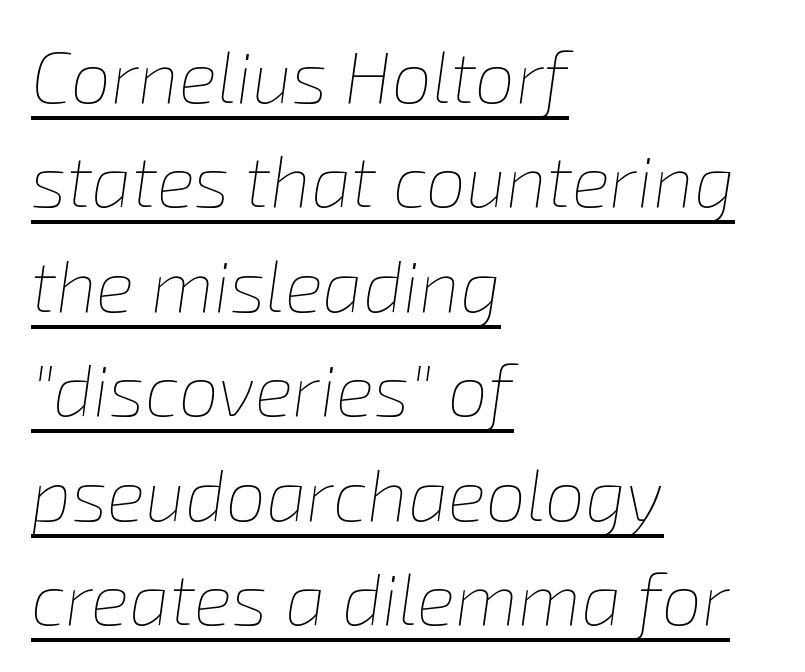
A typesetter would call this leading conventional body-copy spacing. Emphasis-style slanted type is in use. The characters are drawn with everyday or finer stroke widths. The type is set solid horizontally, with unmodified tracking. Line beginnings align vertically; line endings do not.
